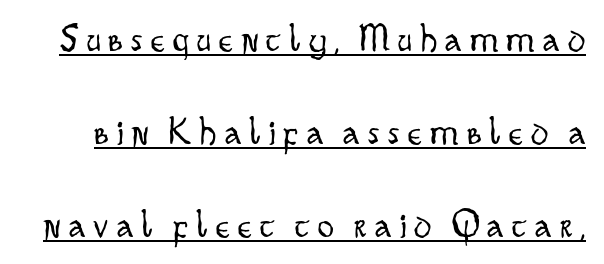
Q: Is the text bold? A: No.
Q: Is the text italic (slanted)? A: No, it is upright.
Q: Is the typeface a serif or a sans-serif typeface? A: Sans-serif.
Q: Is the text underlined? A: Yes.
Q: Is the spacing between letters normal or unusually wide? A: Unusually wide.
Q: Is the spacing between lines tight, normal or loose? A: Loose.
Q: Width (condensed, normal, or wide)? A: Condensed.
Q: Stroke contrast? A: Low.
Q: x-height? A: Small.
Q: Monospaced? A: No.
